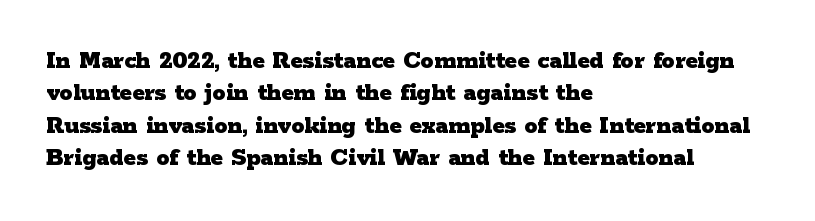
Interline gaps are of average width in this sample. Words float on clear page, feet unadorned. Weight check: bold — yes, fully. These lines were composed using upright roman letters.
